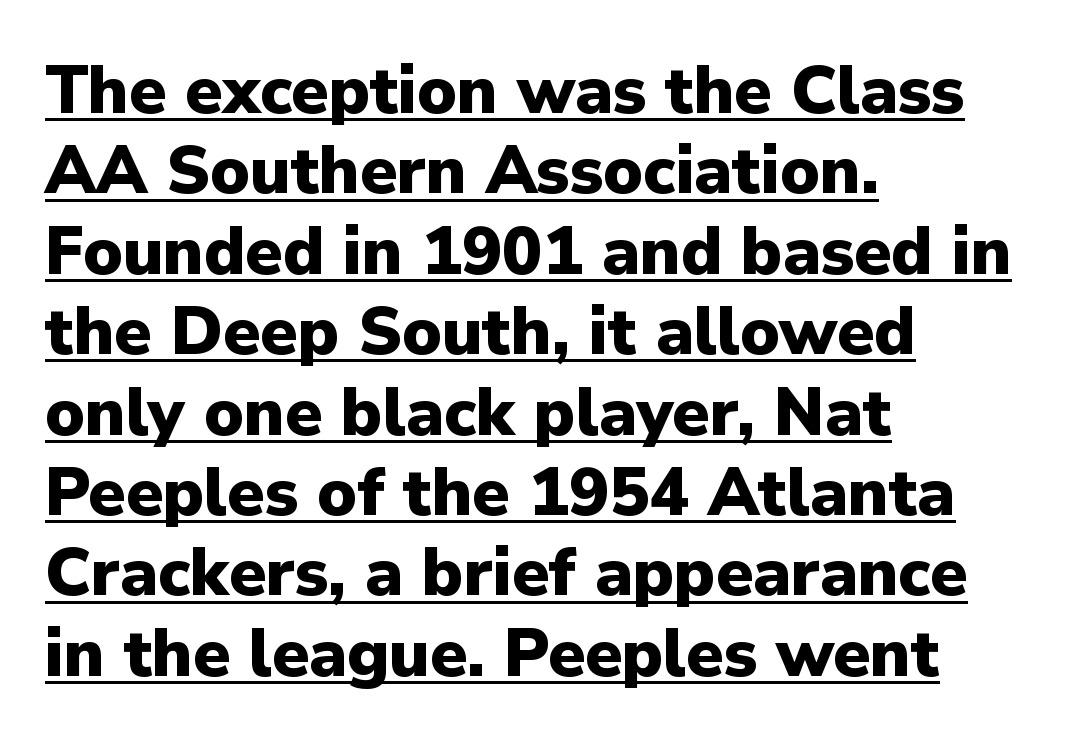
Q: Is the text bold? A: Yes.
Q: Is the text italic (slanted)? A: No, it is upright.
Q: Is the typeface a serif or a sans-serif typeface? A: Sans-serif.
Q: Is the text underlined? A: Yes.
Q: How is the paragraph aligned? A: Left-aligned.
Q: Is the spacing between letters normal or unusually wide? A: Normal.
Q: Width (condensed, normal, or wide)? A: Normal.
Q: Stroke contrast? A: Low.
Q: x-height? A: Medium.
Q: Monospaced? A: No.
